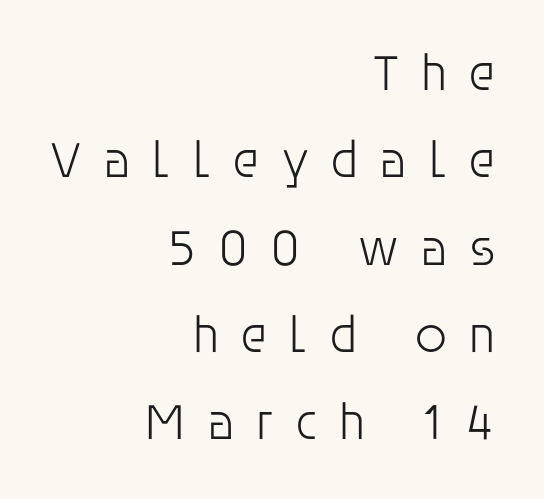
The lines are quadded right. A typesetter would call this proportional, since set widths differ per character. A roman cut, with each character standing at attention. No chunkiness to these letters — they're not bold. Is the letter spacing exaggerated? Yes — the characters are pushed far apart.
